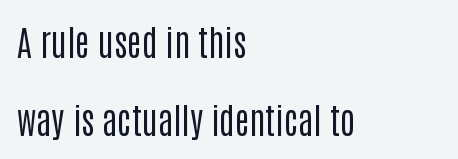
Q: Is the text bold? A: No.
Q: Is the text italic (slanted)? A: No, it is upright.
Q: Is the typeface a serif or a sans-serif typeface? A: Sans-serif.
Q: Is the text underlined? A: No.
Q: How is the paragraph aligned? A: Left-aligned.
Q: Is the spacing between letters normal or unusually wide? A: Normal.
Q: Is the spacing between lines tight, normal or loose? A: Loose.
Q: Width (condensed, normal, or wide)? A: Condensed.
Q: Stroke contrast? A: Low.
Q: x-height? A: Large.
Q: Monospaced? A: No.
